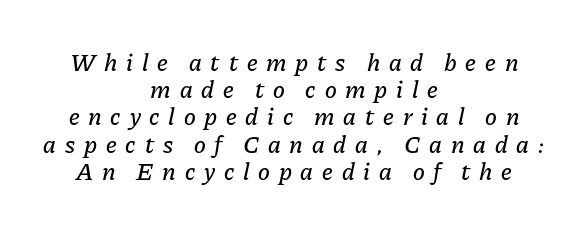
Q: Is the text italic (slanted)? A: Yes, it leans right by about 11 degrees.
Q: Is the text underlined? A: No.
Q: How is the paragraph aligned? A: Centered.
Q: Is the spacing between letters normal or unusually wide? A: Unusually wide.
Q: Is the spacing between lines tight, normal or loose? A: Tight.
